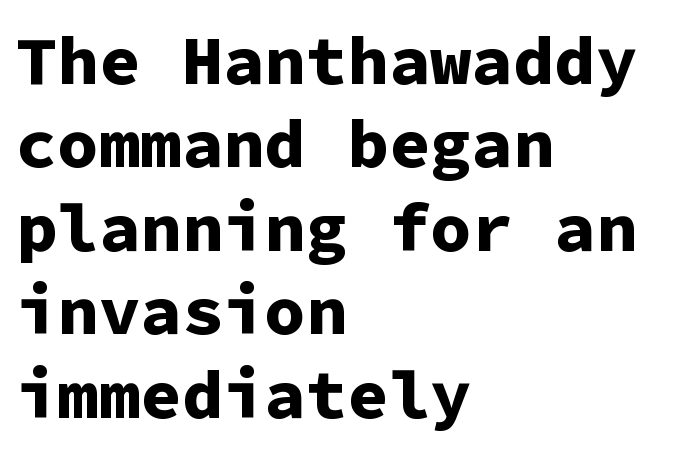
The letters sit at their default tracking, neither squeezed nor spread. The rag falls on the right side of this text block. Vertical strokes here are truly vertical. Do the characters align in a grid? Yes, the font is monospaced. Typesetter's note: full bold, strokes at maximum text heaviness. Classification — sans serif.
